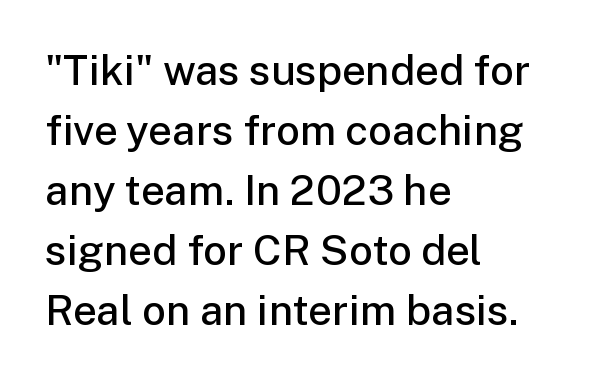
{"serif": "no", "italic": "no", "bold": "semi", "weight": "semibold", "width": "normal", "stroke_contrast": "low", "x_height": "medium", "monospaced": "no", "underline": "no", "align": "left", "line_spacing": "normal", "line_spacing_ratio": 1.43, "letter_spacing": "normal", "letter_spacing_em": 0.0, "glyph_px": 42}
